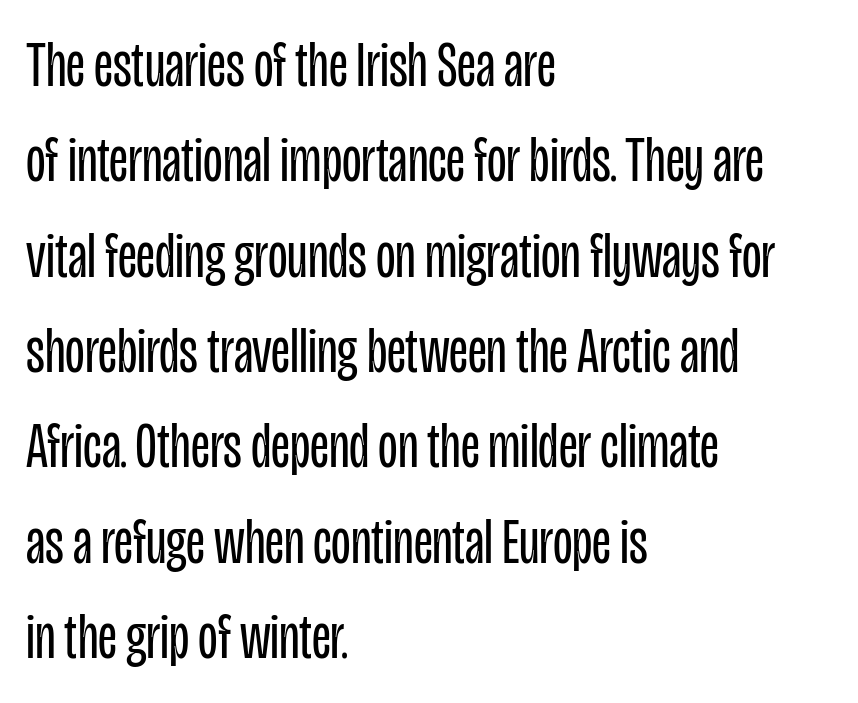
Notice how the stems are strictly vertical — no italics here. Is this a heavy cut? Hardly; it is regular or lighter. Unlike a traditional serif, this face leaves its strokes unadorned. The rendering uses natural spacing where letterforms have individual widths. Characters follow at the spacing the type designer built in.
